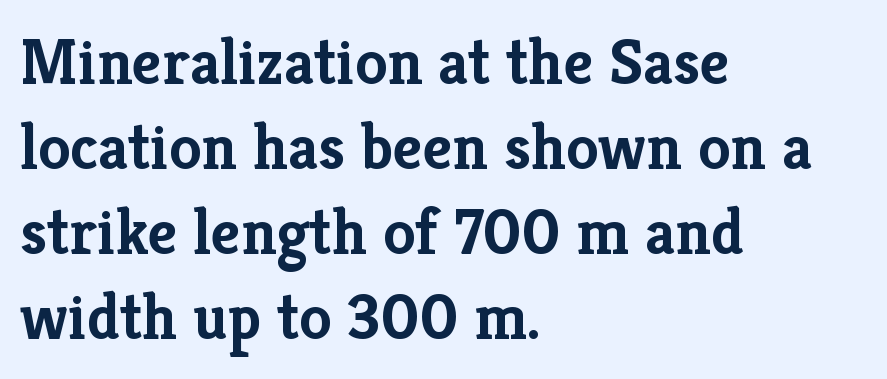
Q: Is the text bold? A: Yes.
Q: Is the text italic (slanted)? A: No, it is upright.
Q: Is the typeface a serif or a sans-serif typeface? A: Serif.
Q: Is the text underlined? A: No.
Q: How is the paragraph aligned? A: Left-aligned.
Q: Is the spacing between letters normal or unusually wide? A: Normal.
Q: Is the spacing between lines tight, normal or loose? A: Normal.
Q: Width (condensed, normal, or wide)? A: Normal.
Q: Stroke contrast? A: Low.
Q: x-height? A: Medium.
Q: Monospaced? A: No.
